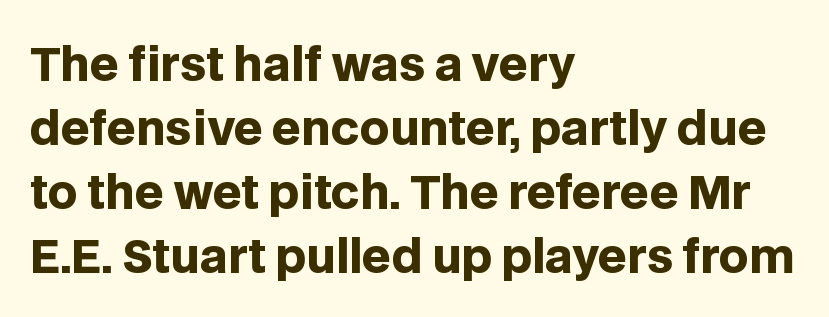
Q: Is the text bold? A: Yes.
Q: Is the text italic (slanted)? A: No, it is upright.
Q: Is the typeface a serif or a sans-serif typeface? A: Sans-serif.
Q: Is the text underlined? A: No.
Q: How is the paragraph aligned? A: Left-aligned.
Q: Is the spacing between letters normal or unusually wide? A: Normal.
Q: Is the spacing between lines tight, normal or loose? A: Normal.
Q: Width (condensed, normal, or wide)? A: Normal.
Q: Stroke contrast? A: Low.
Q: x-height? A: Large.
Q: Monospaced? A: No.
